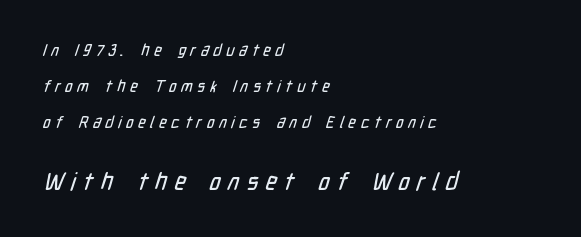
Q: Is the text underlined? A: No.
Q: How is the paragraph aligned? A: Left-aligned.
Q: Is the spacing between letters normal or unusually wide? A: Unusually wide.
Q: Is the spacing between lines tight, normal or loose? A: Loose.
Q: Which block of text is set in a larger size, the first (top) or the second (bottom)? A: The second (bottom) one.
